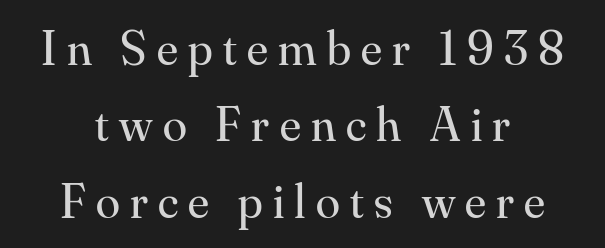
Weight: not bold — regular or lighter. Look at the tracking — it's clearly loosened, letters drifting apart. Glance below the letters and you will spot only blank space. In terms of leading, this rendering sits right in the middle.
